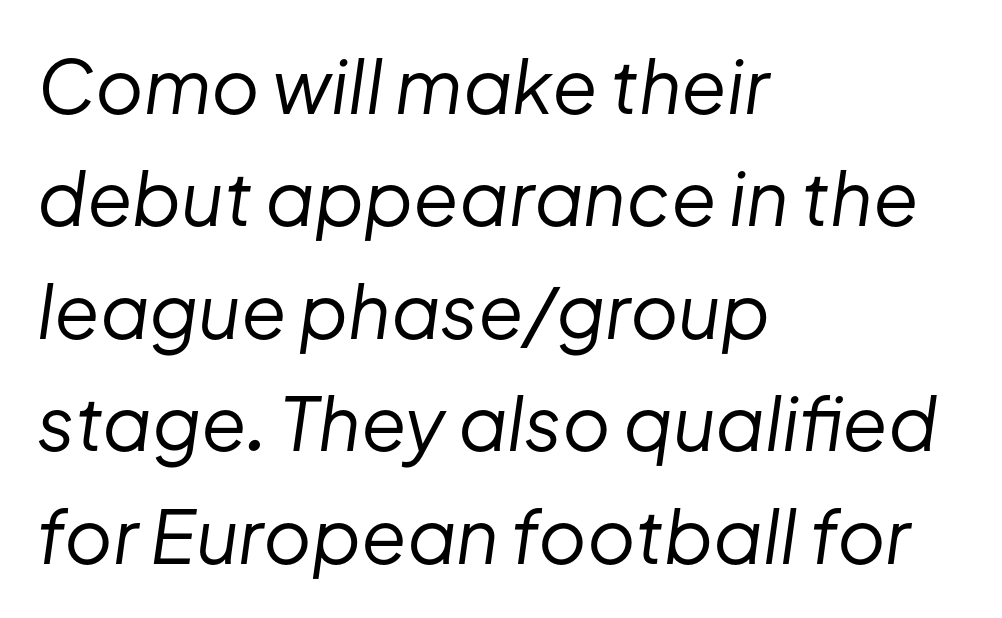
The image shows 74 px regular-weight type, italic (leaning right); set left-aligned, normal line spacing (1.52x), normal letter spacing, not underlined; low stroke contrast and a medium x-height.
